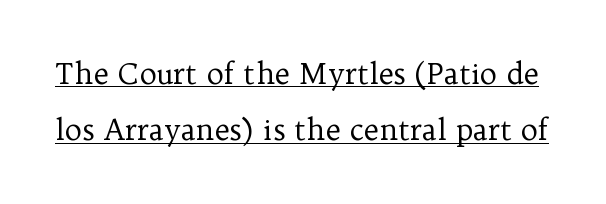
{"serif": "yes", "italic": "no", "bold": "no", "weight": "regular", "width": "normal", "stroke_contrast": "low", "x_height": "medium", "monospaced": "no", "underline": "yes", "line_spacing": "loose", "line_spacing_ratio": 1.94, "letter_spacing": "normal", "letter_spacing_em": 0.0, "glyph_px": 29}
